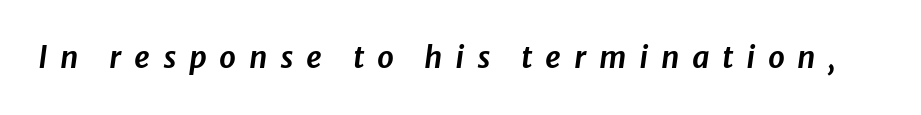
The image shows 30 px text type, italic (leaning right); set unusually wide letter spacing (+0.42 em), not underlined; low stroke contrast and a medium x-height.
